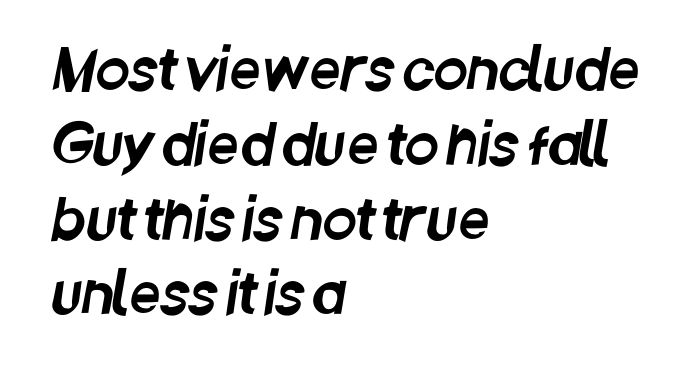
Q: Is the typeface a serif or a sans-serif typeface? A: Sans-serif.
Q: Is the text underlined? A: No.
Q: How is the paragraph aligned? A: Left-aligned.
Q: Is the spacing between letters normal or unusually wide? A: Normal.
Q: Is the spacing between lines tight, normal or loose? A: Normal.
Q: Width (condensed, normal, or wide)? A: Condensed.
Q: Stroke contrast? A: Low.
Q: x-height? A: Large.
Q: Monospaced? A: No.
